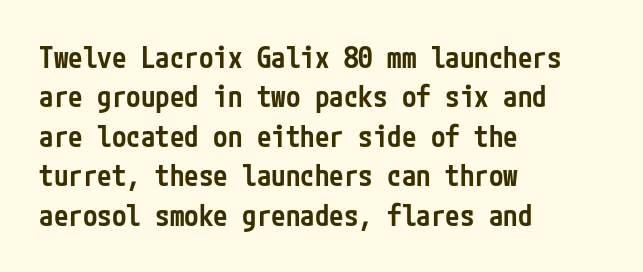
The image shows 29 px semibold, condensed sans-serif type, upright; set left-aligned, normal line spacing (1.36x), normal letter spacing, not underlined; low stroke contrast and a medium x-height.
